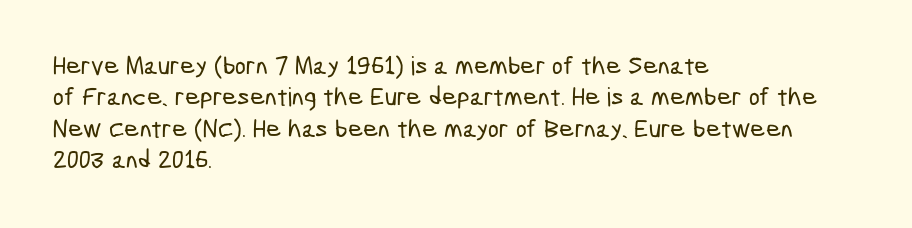
The image shows 26 px text type; set left-aligned, line spacing 1.21x, normal letter spacing, not underlined.
